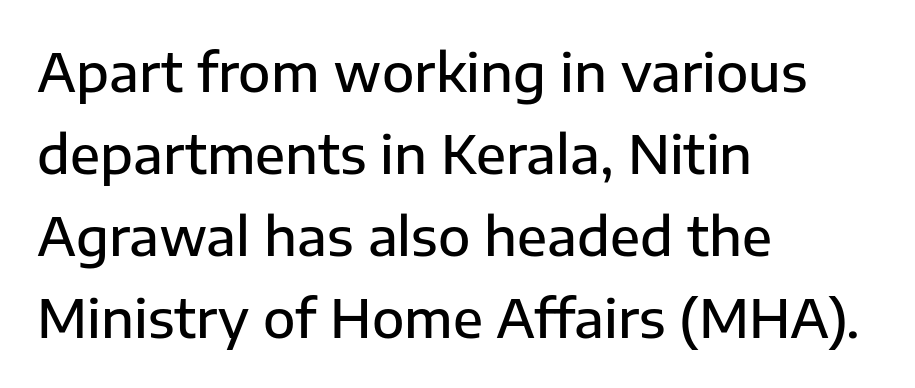
Regular leading. The lines in this sample share a left origin and differ only in where they stop. If you drew a line through each stem, it would be perfectly vertical. These lines keep a tight, regular rhythm from letter to letter. Serifs: no, the terminals of the letterforms are clean.
